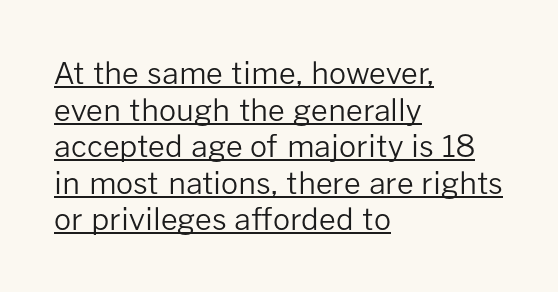
Q: Is the text bold? A: No.
Q: Is the text italic (slanted)? A: No, it is upright.
Q: Is the typeface a serif or a sans-serif typeface? A: Sans-serif.
Q: Is the text underlined? A: Yes.
Q: How is the paragraph aligned? A: Left-aligned.
Q: Is the spacing between letters normal or unusually wide? A: Normal.
Q: Width (condensed, normal, or wide)? A: Normal.
Q: Stroke contrast? A: Low.
Q: x-height? A: Medium.
Q: Monospaced? A: No.
